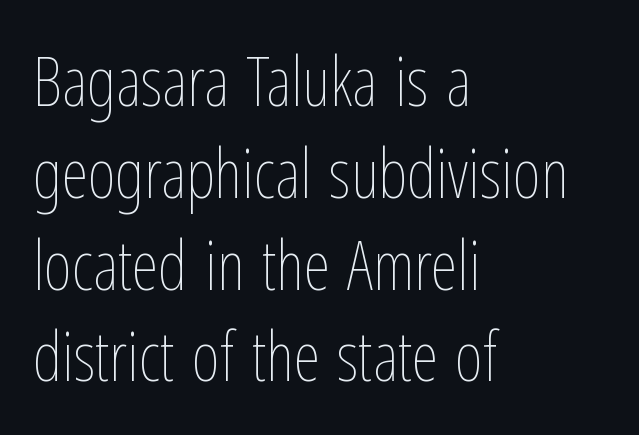
Q: Is the text bold? A: No.
Q: Is the text italic (slanted)? A: No, it is upright.
Q: Is the text underlined? A: No.
Q: How is the paragraph aligned? A: Left-aligned.
Q: Is the spacing between letters normal or unusually wide? A: Normal.
Q: Is the spacing between lines tight, normal or loose? A: Normal.
Q: Width (condensed, normal, or wide)? A: Condensed.
Q: Stroke contrast? A: Low.
Q: x-height? A: Medium.
Q: Monospaced? A: No.
